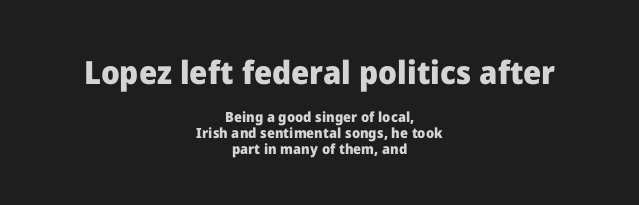
The words here are not underlined. Set as a true bold cut, around the 700 mark. Look at the tracking — it's just the regular setting, nothing added. Note the varied advance widths — an 'i' is clearly narrower than an 'm'. These two chunks differ in scale, with the top chunk taking the larger measure. The type sits square on the baseline with zero lean.
